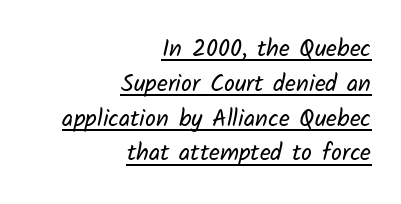
{"bold": "no", "underline": "yes", "align": "right", "line_spacing": "normal", "line_spacing_ratio": 1.45, "letter_spacing": "normal", "letter_spacing_em": 0.0, "glyph_px": 24}
